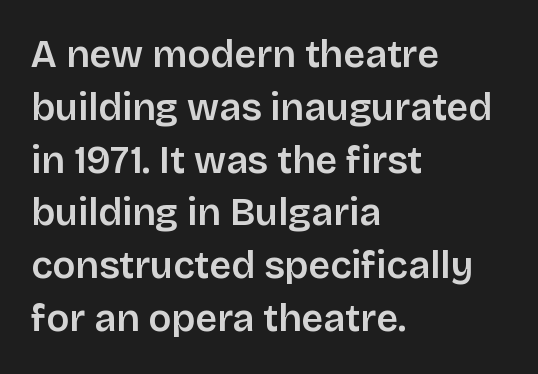
Typographic density is moderately raised because the face is semibold. Quick note: interline space is typical. Observe the absence of serifs on each vertical stroke in this sample. The lettering stays uniformly vertical, giving the passage a roman look. Each line starts at the same left margin while the right side varies. How are the letters spaced? Ordinarily, with no added tracking.
